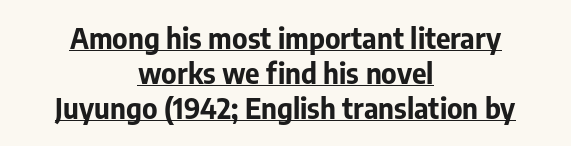
The image shows 28 px bold sans-serif type, upright; set centered, normal line spacing (1.25x), normal letter spacing, underlined; low stroke contrast and a medium x-height.
